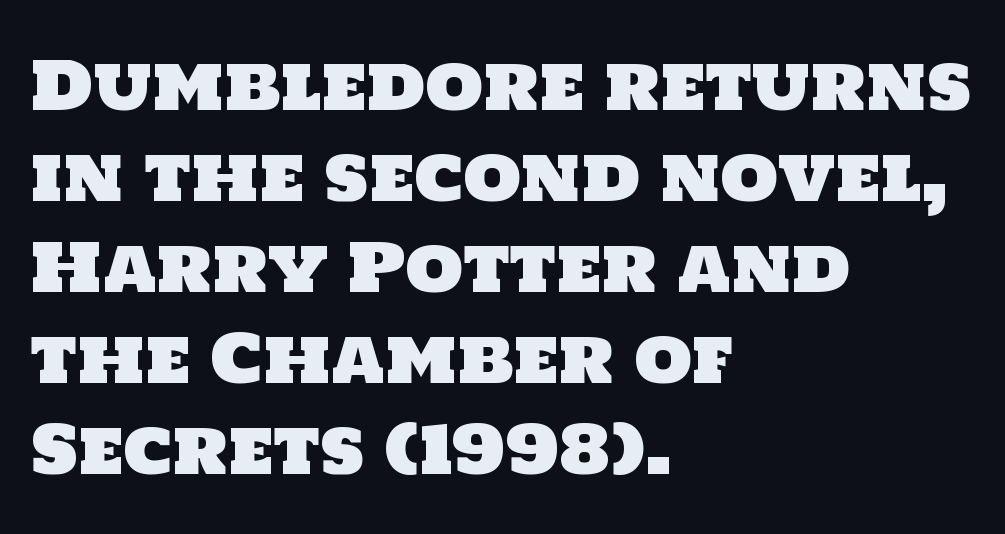
Q: Is the typeface a serif or a sans-serif typeface? A: Sans-serif.
Q: Is the text underlined? A: No.
Q: How is the paragraph aligned? A: Left-aligned.
Q: Is the spacing between letters normal or unusually wide? A: Normal.
Q: Is the spacing between lines tight, normal or loose? A: Normal.
Q: Width (condensed, normal, or wide)? A: Normal.
Q: Stroke contrast? A: Low.
Q: x-height? A: Large.
Q: Monospaced? A: No.
